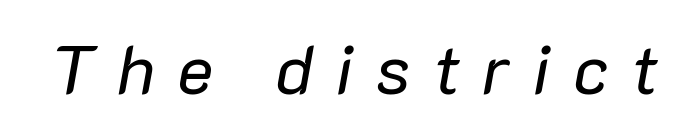
{"italic": "yes", "lean": "right", "slant_degrees": 10, "bold": "no", "weight": "regular", "width": "normal", "stroke_contrast": "low", "x_height": "medium", "monospaced": "no", "underline": "no", "letter_spacing": "wide", "letter_spacing_em": 0.32, "glyph_px": 69}
